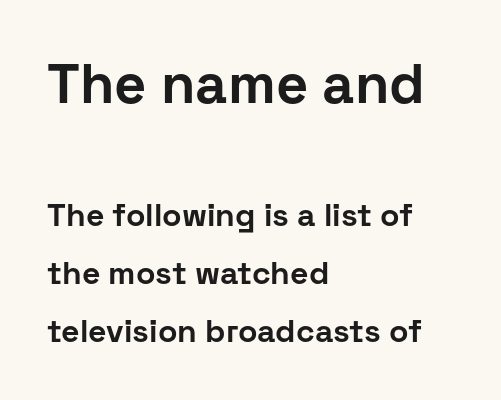
Q: Is the text bold? A: Yes.
Q: Is the text italic (slanted)? A: No, it is upright.
Q: Is the typeface a serif or a sans-serif typeface? A: Sans-serif.
Q: Is the text underlined? A: No.
Q: How is the paragraph aligned? A: Left-aligned.
Q: Is the spacing between letters normal or unusually wide? A: Normal.
Q: Which block of text is set in a larger size, the first (top) or the second (bottom)? A: The first (top) one.
Q: Width (condensed, normal, or wide)? A: Normal.
Q: Stroke contrast? A: Low.
Q: x-height? A: Medium.
Q: Monospaced? A: No.
